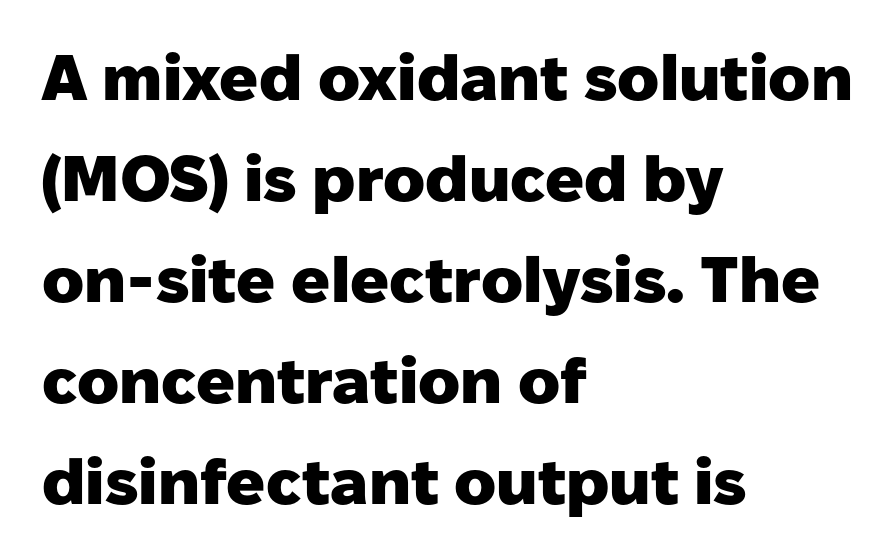
No feet cap the strokes, marking this as sans-serif type. These lines sit exactly where default settings would place them. Character widths vary here, with narrow letters taking less room than wide ones. Strong, thick strokes mark this as bold type. The string is rendered with underlining switched off.
